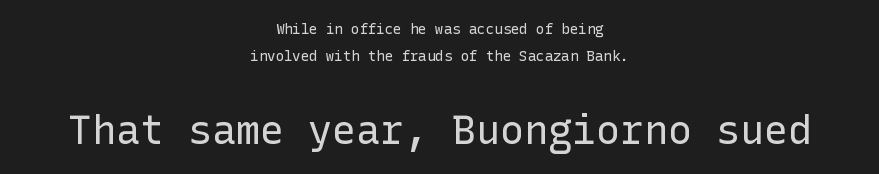
Do the letters lean? They stand straight. Is the stroke heavy? The answer is a plain regular-or-lighter. Nothing sits at the stroke ends, so this counts as sans-serif. Block two is the big one; block one sits smaller above it. A clean baseline with only descenders dipping below it.
